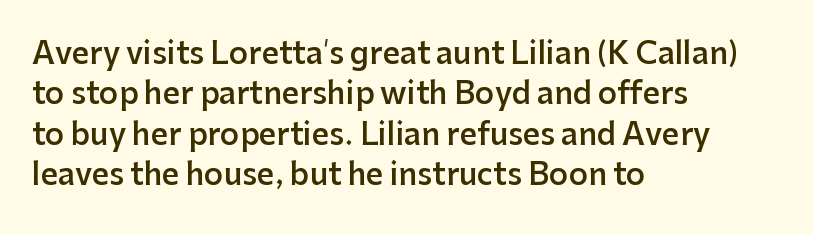
{"serif": "no", "italic": "no", "bold": "semi", "weight": "semibold", "width": "normal", "stroke_contrast": "low", "x_height": "medium", "monospaced": "no", "underline": "no", "align": "left", "line_spacing": "normal", "line_spacing_ratio": 1.35, "letter_spacing": "normal", "letter_spacing_em": 0.0, "glyph_px": 30}
